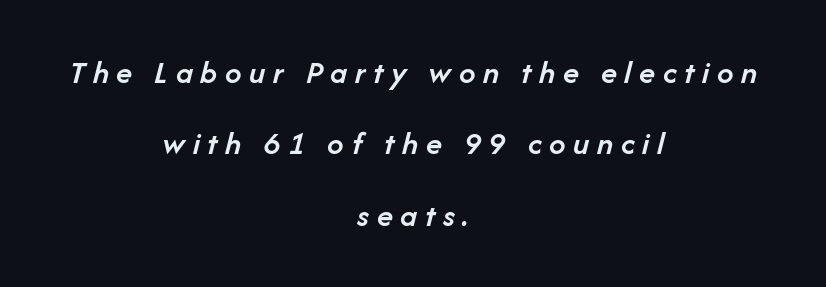
The image shows 33 px semibold type, italic (leaning right); set centered, loose line spacing (2.16x), unusually wide letter spacing (+0.23 em), not underlined; low stroke contrast and a medium x-height.
